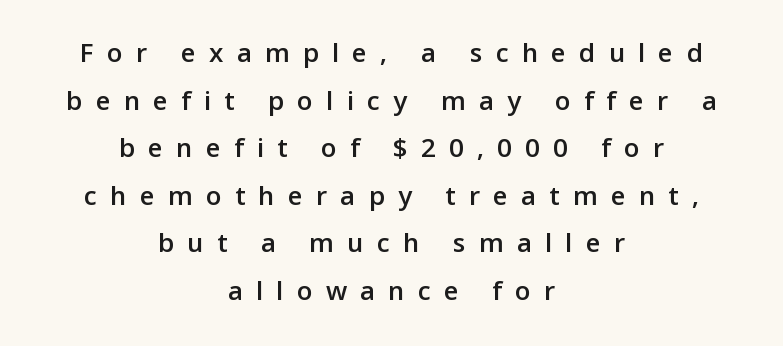
Q: Is the text italic (slanted)? A: No, it is upright.
Q: Is the typeface a serif or a sans-serif typeface? A: Sans-serif.
Q: Is the text underlined? A: No.
Q: How is the paragraph aligned? A: Centered.
Q: Is the spacing between letters normal or unusually wide? A: Unusually wide.
Q: Is the spacing between lines tight, normal or loose? A: Normal.
Q: Width (condensed, normal, or wide)? A: Normal.
Q: Stroke contrast? A: Low.
Q: x-height? A: Medium.
Q: Monospaced? A: No.
